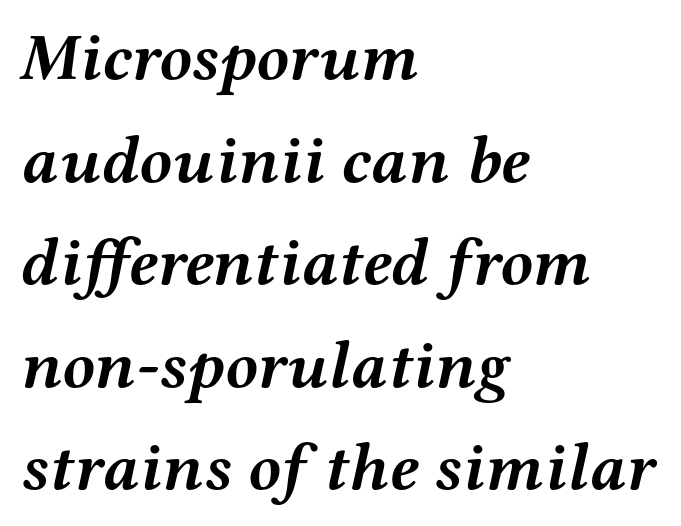
{"serif": "yes", "italic": "yes", "lean": "right", "slant_degrees": 12, "bold": "yes", "weight": "semibold", "width": "wide", "stroke_contrast": "medium", "x_height": "medium", "monospaced": "no", "underline": "no", "align": "left", "line_spacing": "normal", "line_spacing_ratio": 1.53, "letter_spacing": "normal", "letter_spacing_em": 0.0, "glyph_px": 67}
